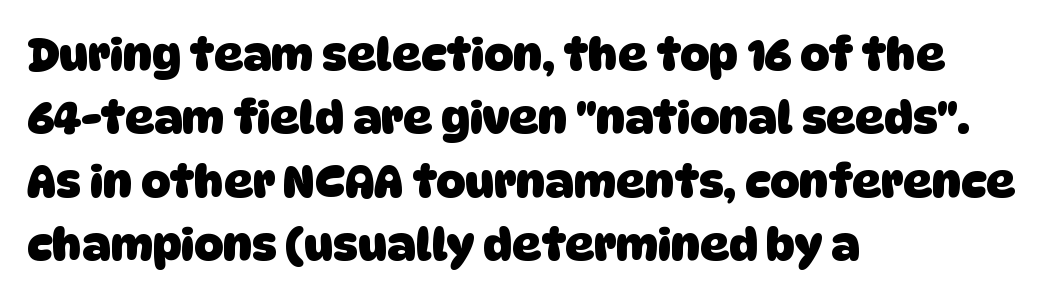
{"serif": "no", "bold": "yes", "weight": "heavy", "width": "normal", "stroke_contrast": "low", "x_height": "large", "monospaced": "no", "underline": "no", "align": "left", "line_spacing": "normal", "line_spacing_ratio": 1.41, "letter_spacing": "normal", "letter_spacing_em": 0.0, "glyph_px": 45}
